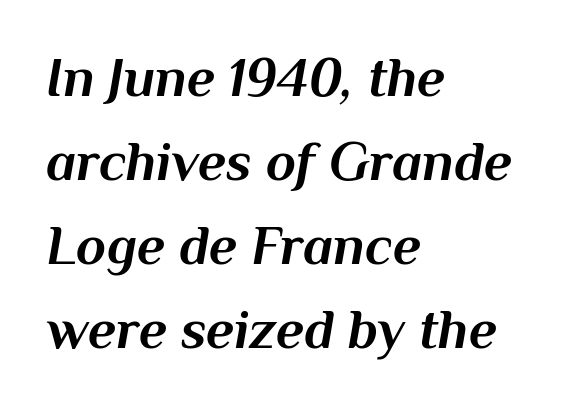
Varying glyph widths throughout — classic text-font behaviour. This block has exactly the height ordinary leading produces. Compared with an ordinary text face, these strokes are far heavier — a full bold. Reading down the block, your eye returns to a fixed left position each line.
